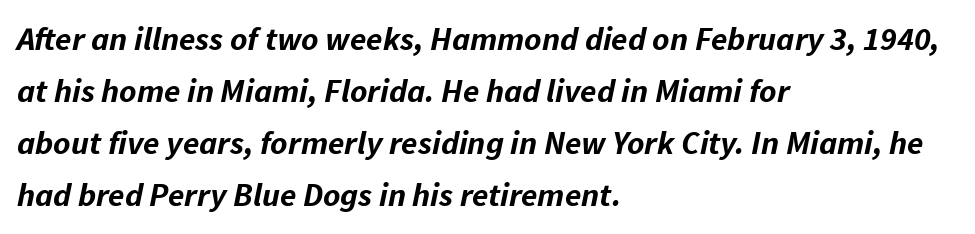
Descender tails drop into unmarked territory. The designer left line spacing at the default. Is this a fixed-width face? No — the glyphs have proportional, varying widths. A typesetter would call this zero additional tracking.
